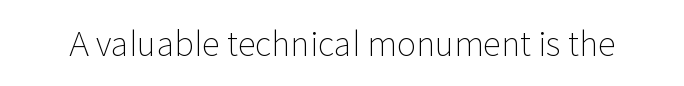
The glyphs in this specimen are sans serif. The cut favours lightness, reaching ordinary text weight at its darkest. Is this a fixed-width face? No — the glyphs have proportional, varying widths. Every stem runs plumb, perpendicular to the baseline. Rule under the text: the space is simply empty.
